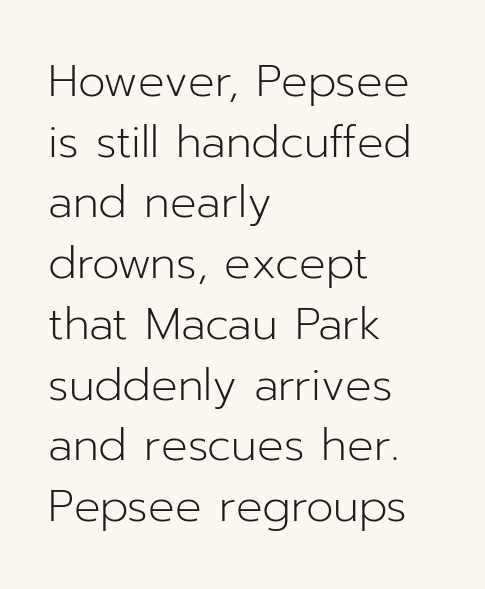
The image shows 44 px light sans-serif type, upright; set left-aligned, normal line spacing (1.38x), normal letter spacing, not underlined; low stroke contrast and a medium x-height.
